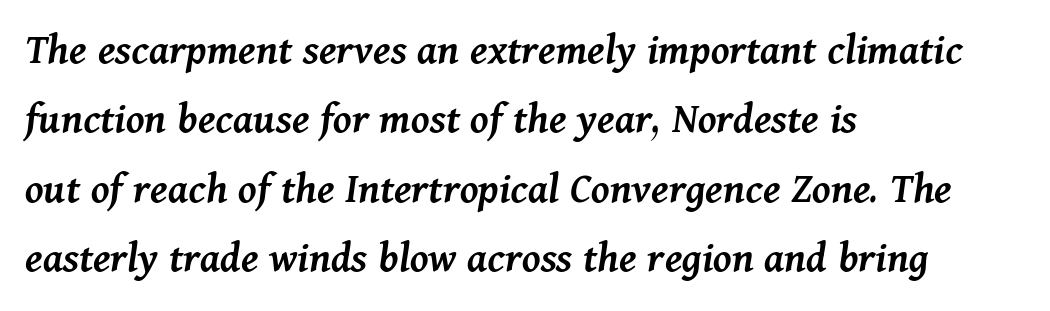
Q: Is the text bold? A: Semi-bold.
Q: Is the text italic (slanted)? A: Yes, it leans right by about 11 degrees.
Q: Is the text underlined? A: No.
Q: How is the paragraph aligned? A: Left-aligned.
Q: Is the spacing between letters normal or unusually wide? A: Normal.
Q: Is the spacing between lines tight, normal or loose? A: Normal.
Q: Width (condensed, normal, or wide)? A: Normal.
Q: Stroke contrast? A: Medium.
Q: x-height? A: Medium.
Q: Monospaced? A: No.
